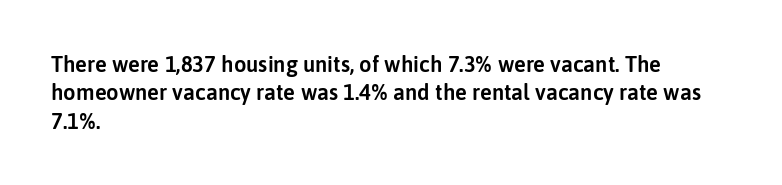
Q: Is the text italic (slanted)? A: No, it is upright.
Q: Is the text underlined? A: No.
Q: How is the paragraph aligned? A: Left-aligned.
Q: Is the spacing between letters normal or unusually wide? A: Normal.
Q: Is the spacing between lines tight, normal or loose? A: Normal.
